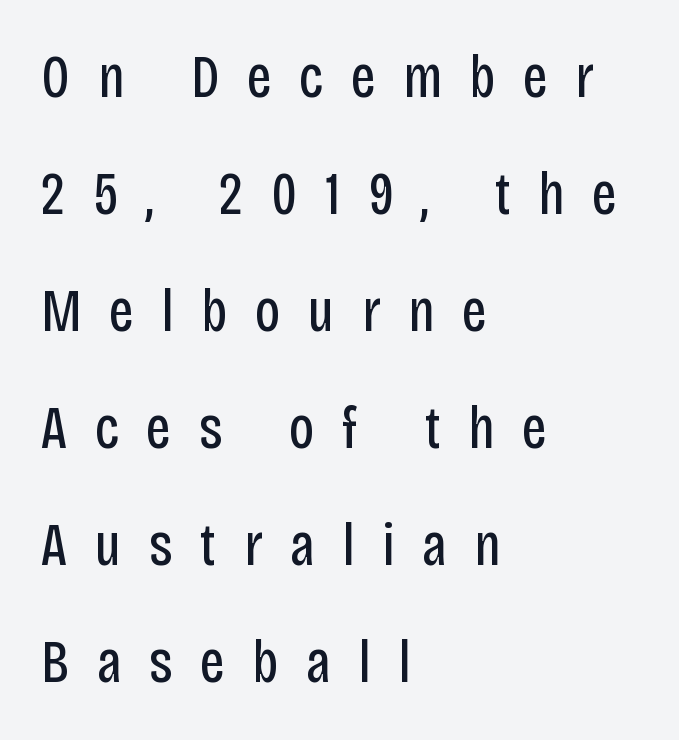
The image shows 60 px regular-weight, condensed sans-serif type, upright; set left-aligned, loose line spacing (1.95x), unusually wide letter spacing (+0.46 em), not underlined; low stroke contrast and a large x-height.
